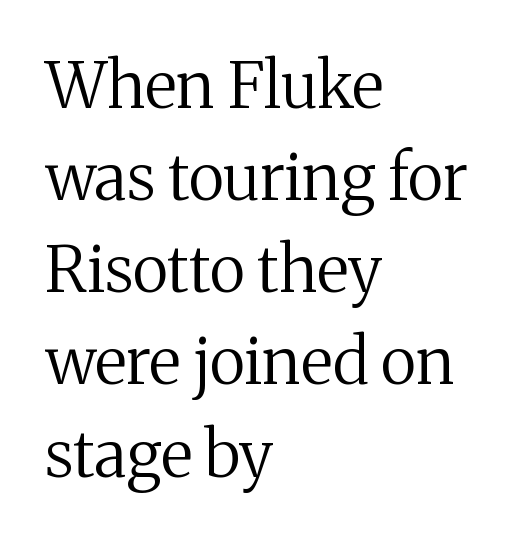
The image shows 64 px regular-weight serif type, upright; set left-aligned, normal line spacing (1.44x), normal letter spacing, not underlined; medium stroke contrast and a medium x-height.
